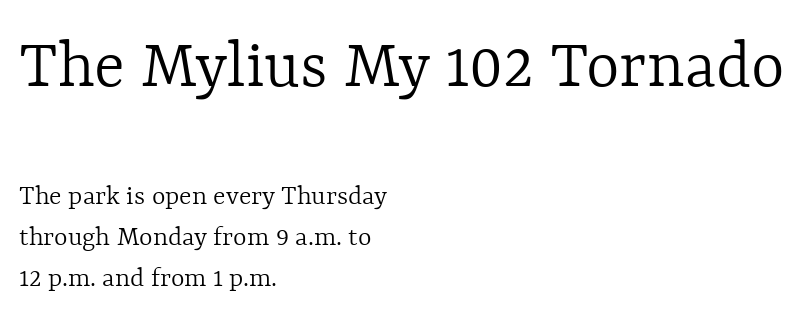
{"italic": "no", "bold": "no", "weight": "light", "width": "normal", "x_height": "medium", "monospaced": "no", "underline": "no", "align": "left", "line_spacing": "normal", "line_spacing_ratio": 1.4, "letter_spacing": "normal", "letter_spacing_em": 0.0, "larger_block": "first", "size_ratio": 2.48, "glyph_px": 72}
